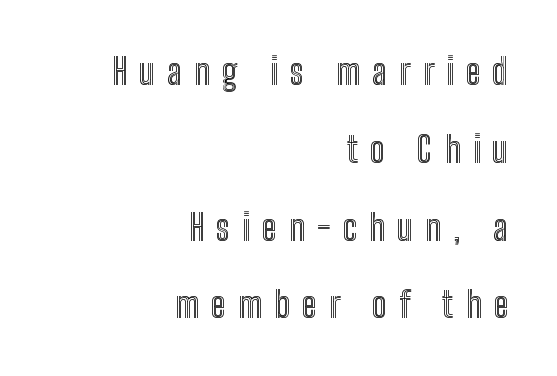
Q: Is the text italic (slanted)? A: No, it is upright.
Q: Is the text underlined? A: No.
Q: How is the paragraph aligned? A: Right-aligned.
Q: Is the spacing between letters normal or unusually wide? A: Unusually wide.
Q: Is the spacing between lines tight, normal or loose? A: Loose.
Q: Width (condensed, normal, or wide)? A: Condensed.
Q: x-height? A: Medium.
Q: Monospaced? A: No.
